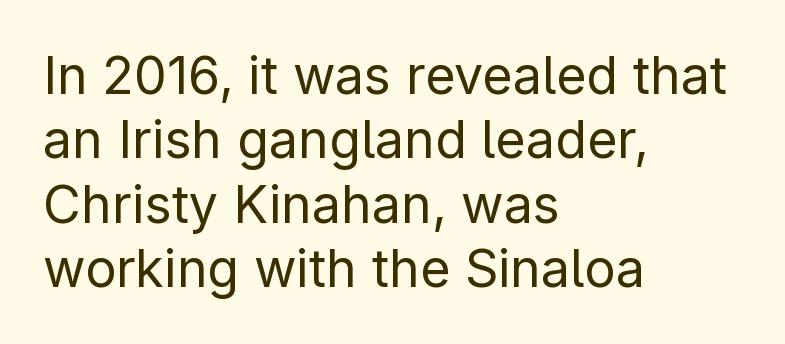
{"serif": "no", "italic": "no", "bold": "no", "weight": "regular", "width": "normal", "stroke_contrast": "low", "x_height": "medium", "monospaced": "no", "underline": "no", "align": "left", "line_spacing_ratio": 1.24, "letter_spacing": "normal", "letter_spacing_em": 0.0, "glyph_px": 52}
